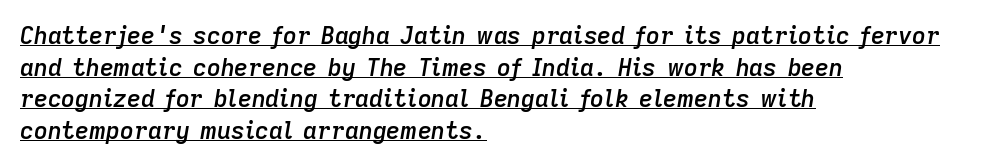
The image shows 24 px text type, italic (leaning right); set left-aligned, normal line spacing (1.32x), normal letter spacing, underlined.
